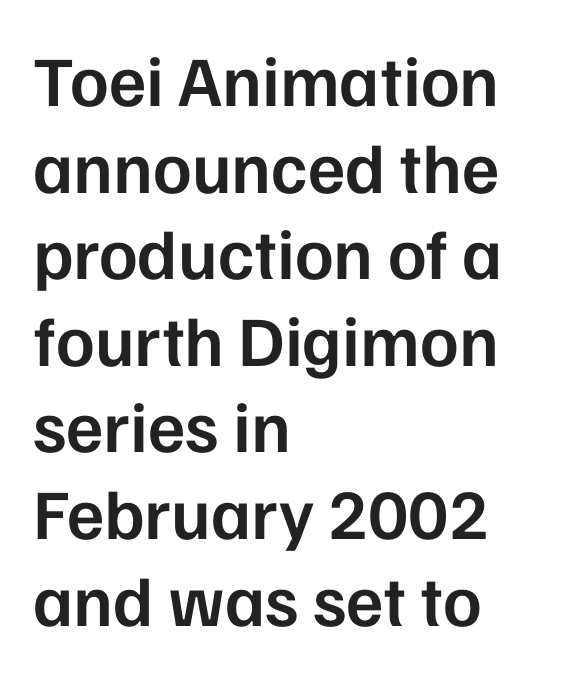
Heft: intermediate — a semibold. The face used here is proportionally spaced, like ordinary book or web type. Standard letterfit; no display-style spreading of the glyphs. Check where the strokes stop: nothing finishes them off — pure sans. Casual observation: everything's shoved over to the left. Just letters on the line, the space beneath them empty.
